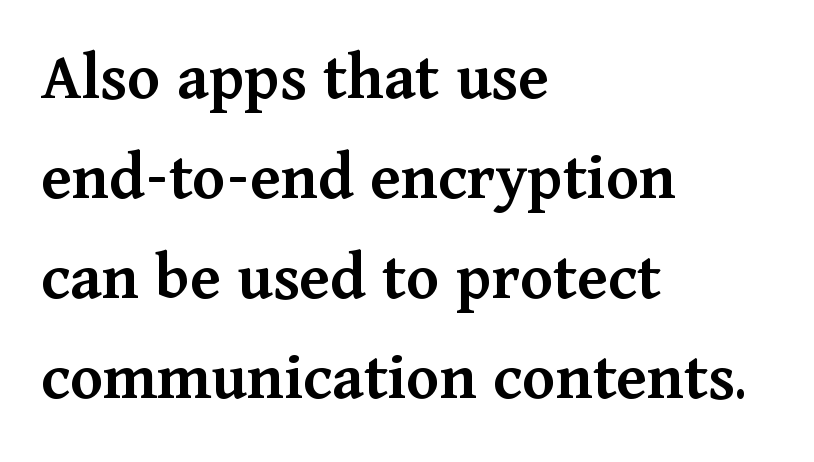
The image shows 69 px semibold serif type, upright; set left-aligned, normal line spacing (1.45x), normal letter spacing, not underlined; medium stroke contrast and a medium x-height.
